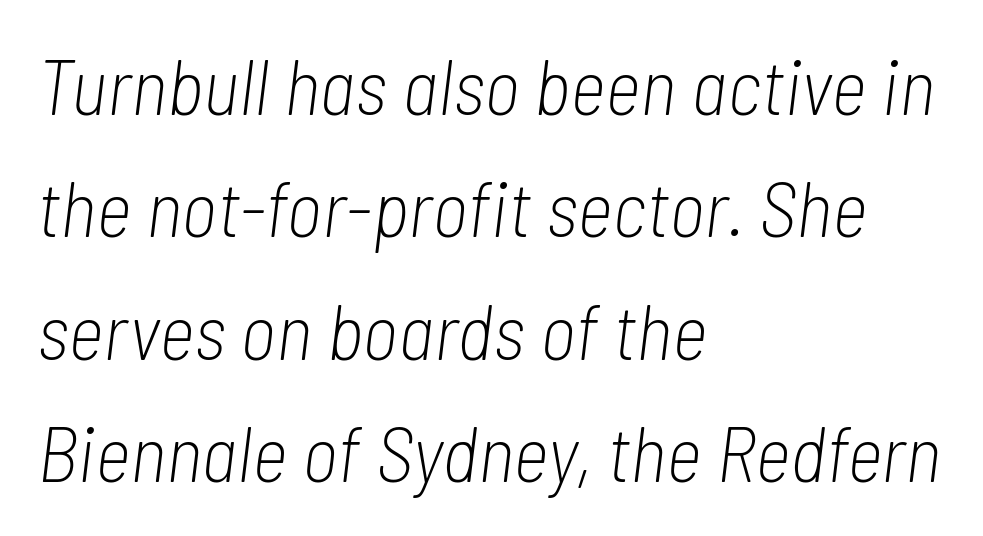
{"italic": "yes", "lean": "right", "slant_degrees": 7, "bold": "no", "weight": "light", "width": "condensed", "stroke_contrast": "low", "x_height": "medium", "monospaced": "no", "underline": "no", "align": "left", "line_spacing": "normal", "line_spacing_ratio": 1.57, "letter_spacing": "normal", "letter_spacing_em": 0.0, "glyph_px": 78}
